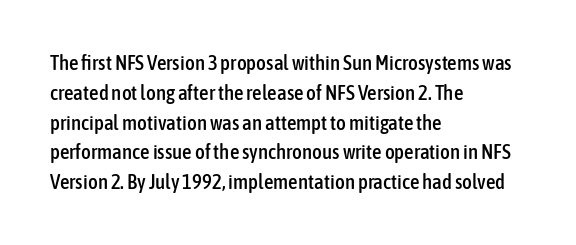
Which margin do the lines hug? The left one — the right edge is uneven. The letters stand upright; this is a roman face. Any mark beneath the type? The region is blank. The space between consecutive lines is moderate. No extra tracking has been applied to these lines.
